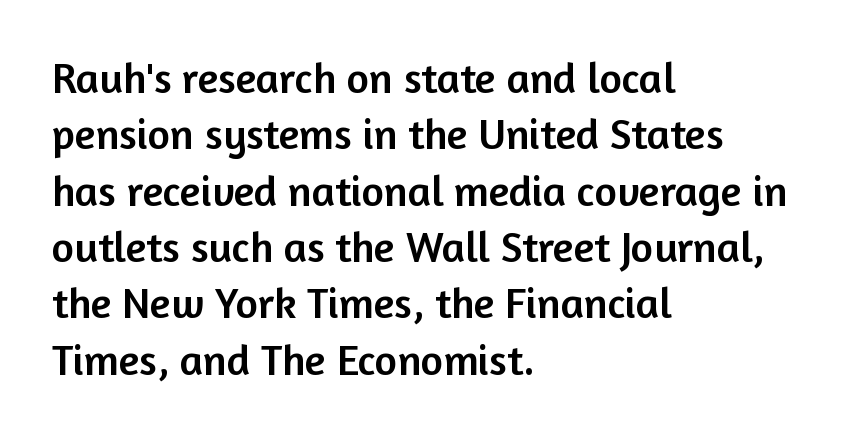
The image shows 43 px sans-serif type, upright; set left-aligned, normal line spacing (1.31x), normal letter spacing, not underlined; low stroke contrast and a medium x-height.
